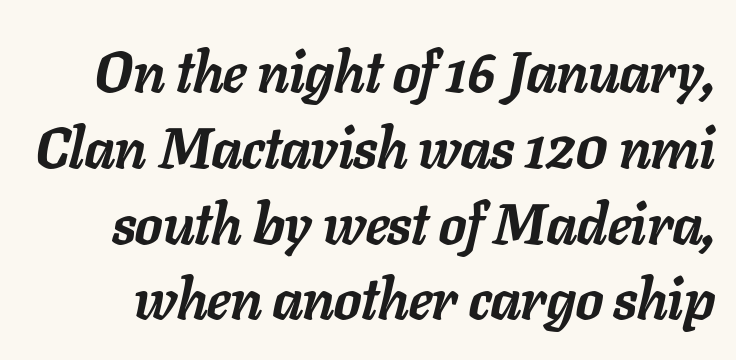
Q: Is the text bold? A: Yes.
Q: Is the text italic (slanted)? A: Yes, it leans right by about 11 degrees.
Q: Is the text underlined? A: No.
Q: Is the spacing between letters normal or unusually wide? A: Normal.
Q: Is the spacing between lines tight, normal or loose? A: Normal.
Q: Width (condensed, normal, or wide)? A: Normal.
Q: Stroke contrast? A: Low.
Q: x-height? A: Medium.
Q: Monospaced? A: No.
